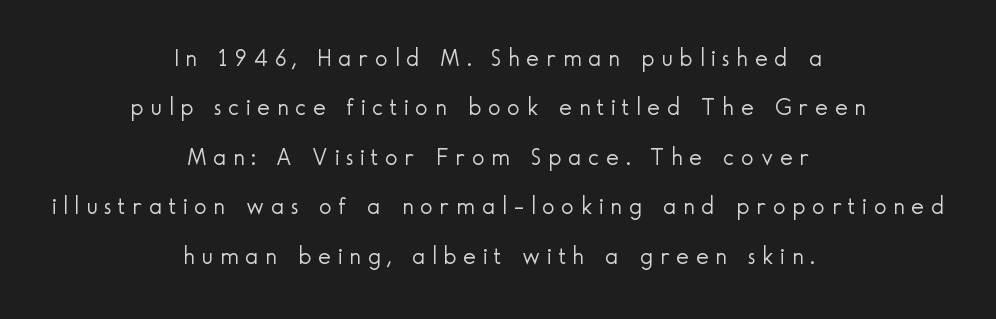
The image shows 24 px text type, upright; set centered, loose line spacing (2.06x), unusually wide letter spacing (+0.28 em), not underlined.
